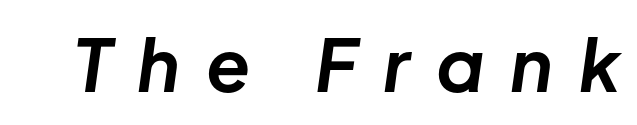
The image shows 72 px bold type, italic (leaning right); set unusually wide letter spacing (+0.36 em), not underlined; low stroke contrast and a medium x-height.
